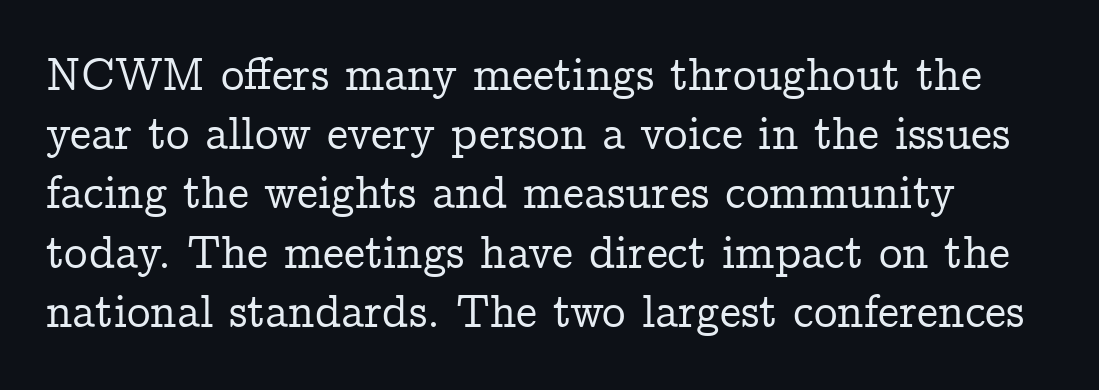
Beneath every word, the page is bare. Every character sits straight up, as roman type does. Do the characters align in a grid? No, the font is proportional. To sum up the face: it has serifs.
